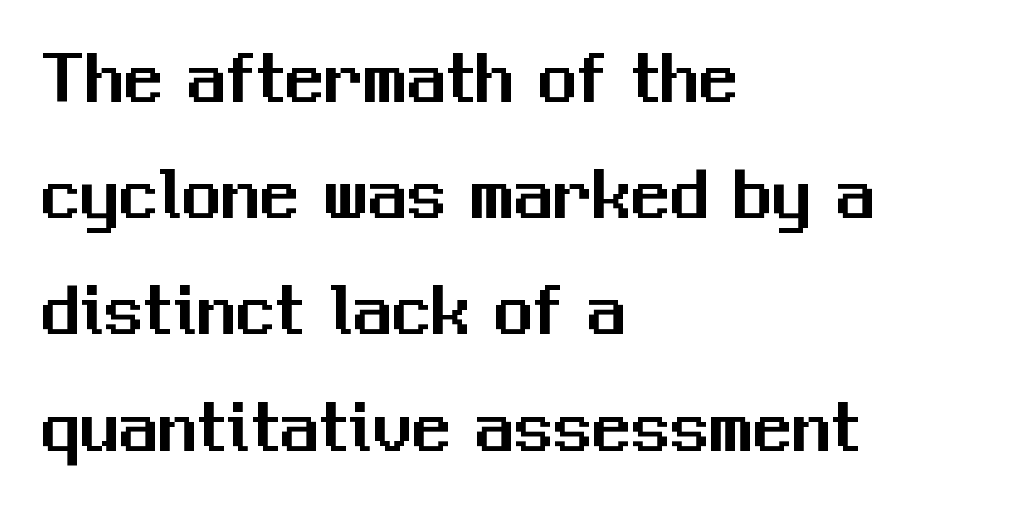
Does the type have serifs? No, each stem ends abruptly. Letters rest on an invisible, unmarked baseline. Regarding leading, the lines here are spaced in the standard way. Glyph-to-glyph distance matches everyday printed text.
